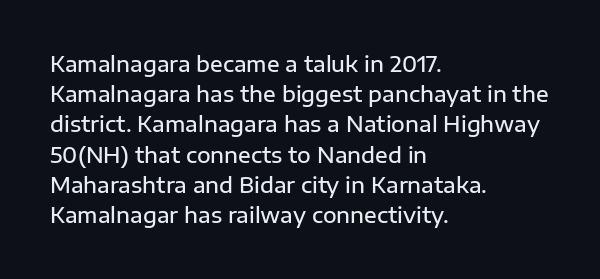
Vertical spacing — default. These lines stack with their left ends in a neat column. A typesetter would mark this as roman, not italic. Only glyphs here, with clear space below each row. What stands out about the letter spacing? Nothing — it is the standard amount.
